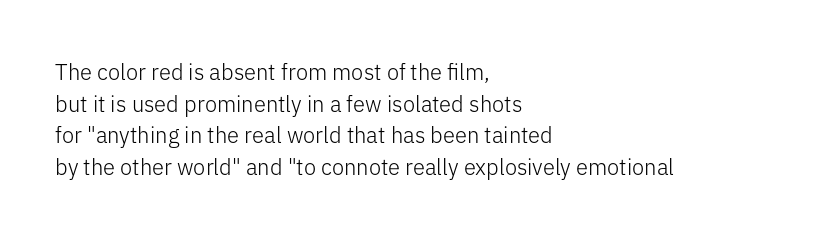
Ordinary non-slanted type is in use. Whoever set this chose a conventional vertical rhythm. Nothing unusual about the tracking: characters are spaced as the font intends. Every row of glyphs begins at an identical x-position on the left.
